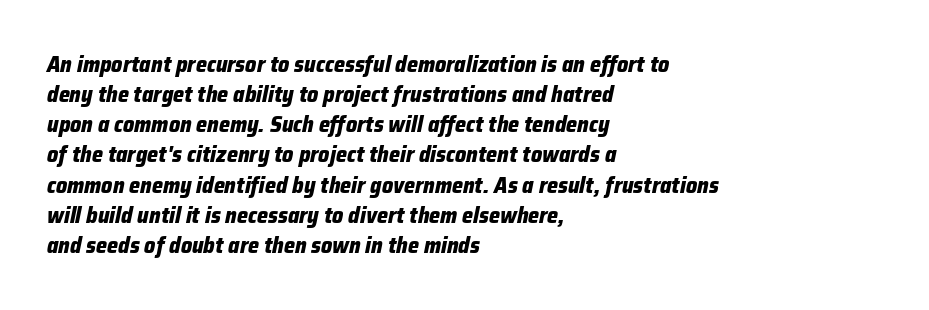
{"italic": "yes", "lean": "right", "slant_degrees": 12, "bold": "yes", "underline": "no", "align": "left", "line_spacing": "normal", "line_spacing_ratio": 1.37, "letter_spacing": "normal", "letter_spacing_em": 0.0, "glyph_px": 22}
